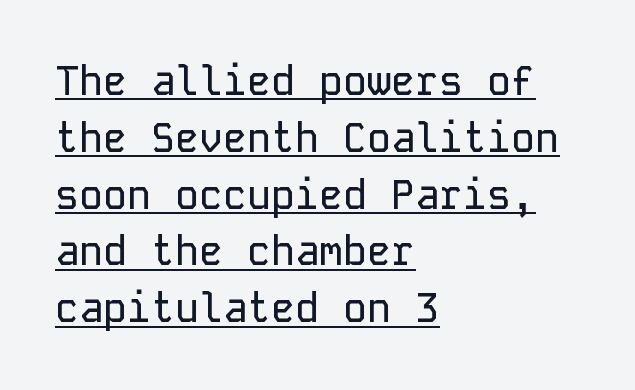
The rendering anchors every line to the left-hand side. A typesetter would call this zero additional tracking. You can tell from the bare stems that sans-serif type was used. A rule runs beneath these lines of type. Think of a typewriter: that constant character pitch is what you see here. Leading matches the norm, producing a regular column.
